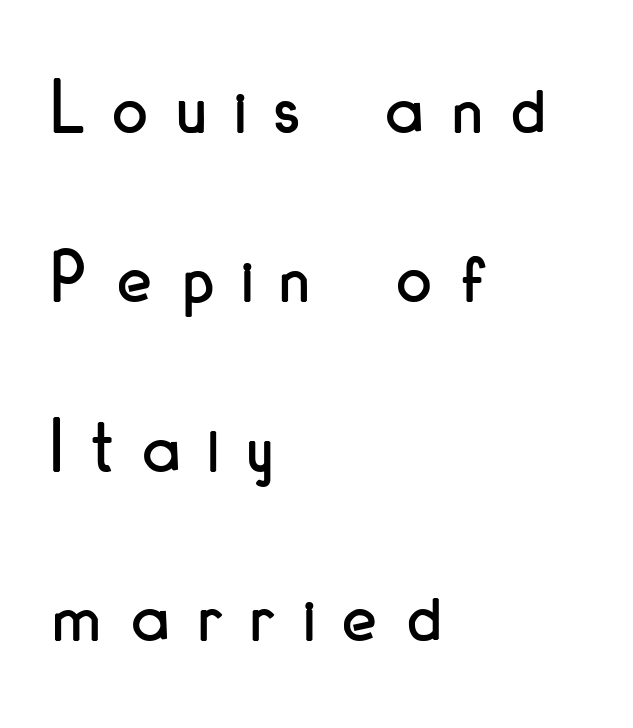
Words appear elongated and porous because spacing is wide. The gap between lines stays unmarked. Nothing sits at the stroke ends, so this counts as sans-serif. Leading: increased. In CSS terms this would be text-align: left.
